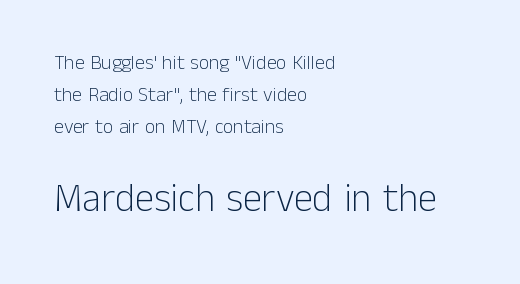
The image shows 39 px light sans-serif type, upright; set left-aligned, normal line spacing (1.6x), normal letter spacing, not underlined; the second (bottom) block is 1.95x larger; low stroke contrast and a medium x-height.
